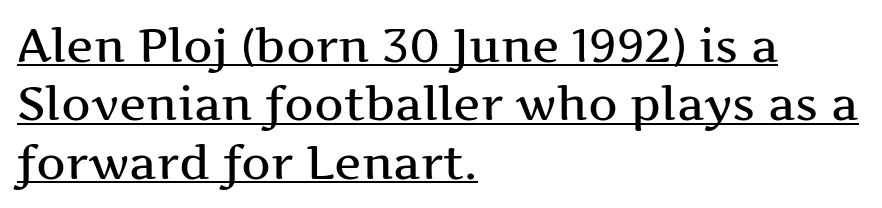
Q: Is the text italic (slanted)? A: No, it is upright.
Q: Is the typeface a serif or a sans-serif typeface? A: Serif.
Q: Is the text underlined? A: Yes.
Q: How is the paragraph aligned? A: Left-aligned.
Q: Is the spacing between letters normal or unusually wide? A: Normal.
Q: Is the spacing between lines tight, normal or loose? A: Normal.
Q: Width (condensed, normal, or wide)? A: Wide.
Q: Stroke contrast? A: Medium.
Q: x-height? A: Medium.
Q: Monospaced? A: No.
